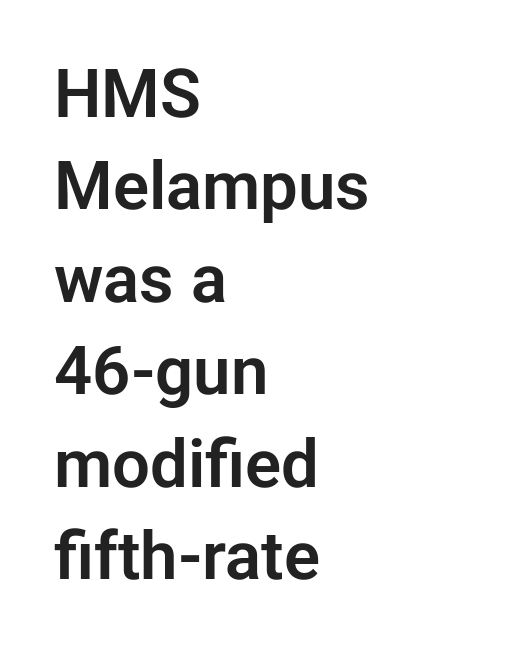
A student would call this left alignment; a typographer would say flush left, rag right. The type sits square on the baseline with zero lean. Is the letter spacing exaggerated? No — it looks like the ordinary default. Has an underline been added? It has not. A typesetter would label this face a sans. Each letter keeps its own natural width here, so spacing adapts to shape.
